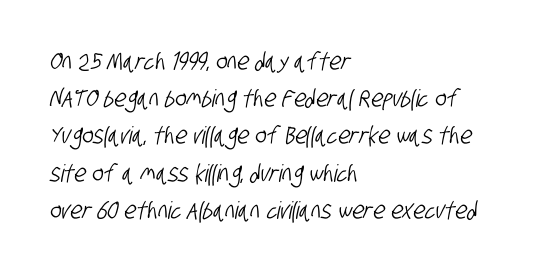
The lines in this sample share a left origin and differ only in where they stop. Evenly set lines give the paragraph a standard silhouette. The specimen omits any rule beneath the text block's lines. How are the letters spaced? Ordinarily, with no added tracking.
